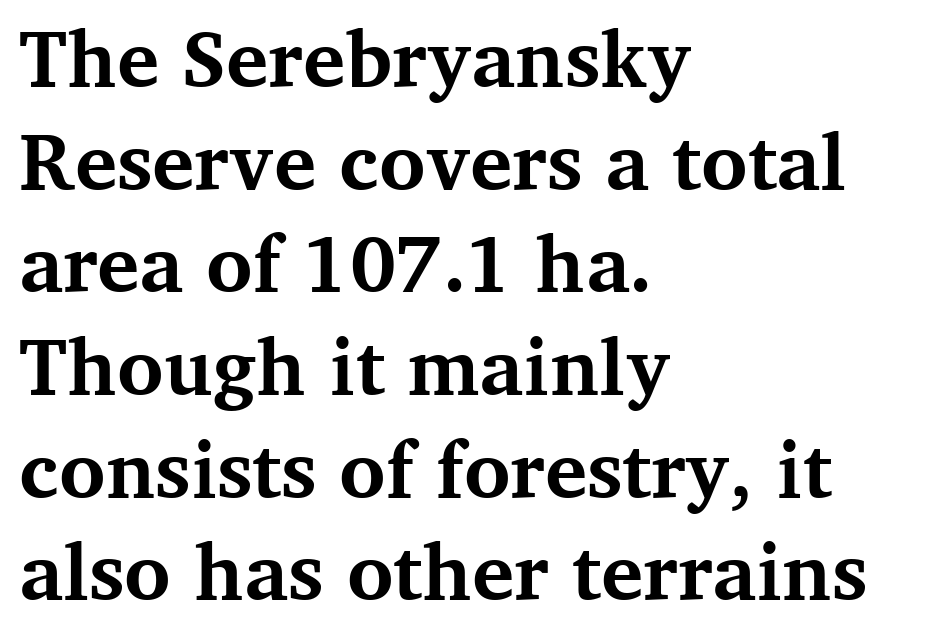
The image shows 79 px bold serif type, upright; set left-aligned, normal line spacing (1.3x), normal letter spacing, not underlined; medium stroke contrast and a medium x-height.
